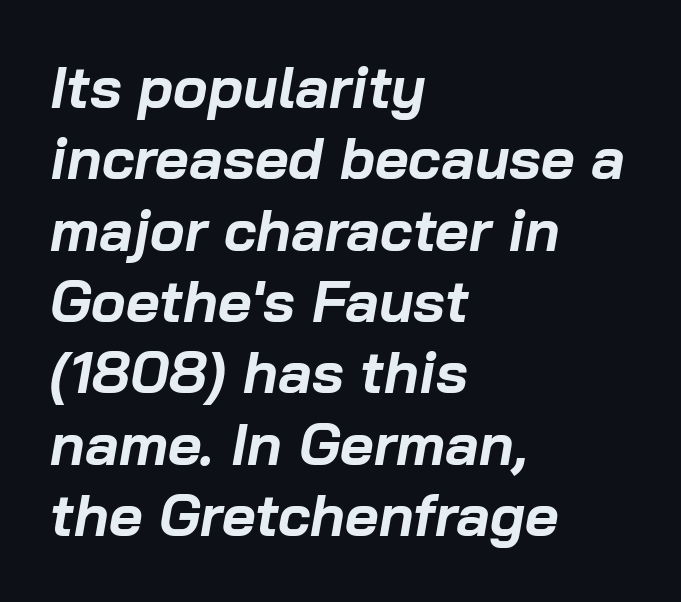
The image shows 58 px bold type, italic (leaning right); set left-aligned, line spacing 1.23x, normal letter spacing, not underlined; low stroke contrast and a medium x-height.
